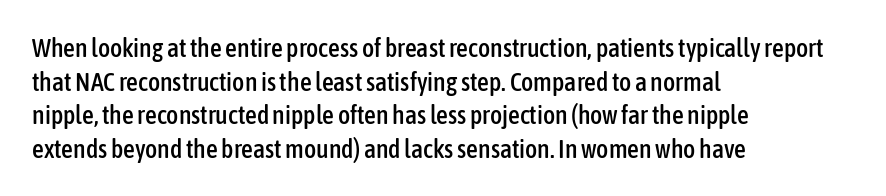
Q: Is the text italic (slanted)? A: No, it is upright.
Q: Is the text underlined? A: No.
Q: How is the paragraph aligned? A: Left-aligned.
Q: Is the spacing between letters normal or unusually wide? A: Normal.
Q: Is the spacing between lines tight, normal or loose? A: Normal.
